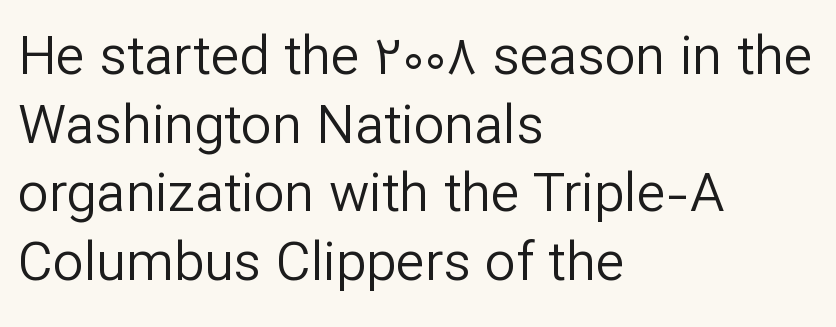
{"serif": "no", "italic": "no", "bold": "no", "weight": "regular", "width": "normal", "stroke_contrast": "low", "x_height": "medium", "monospaced": "no", "underline": "no", "align": "left", "line_spacing": "normal", "line_spacing_ratio": 1.27, "letter_spacing": "normal", "letter_spacing_em": 0.0, "glyph_px": 54}
